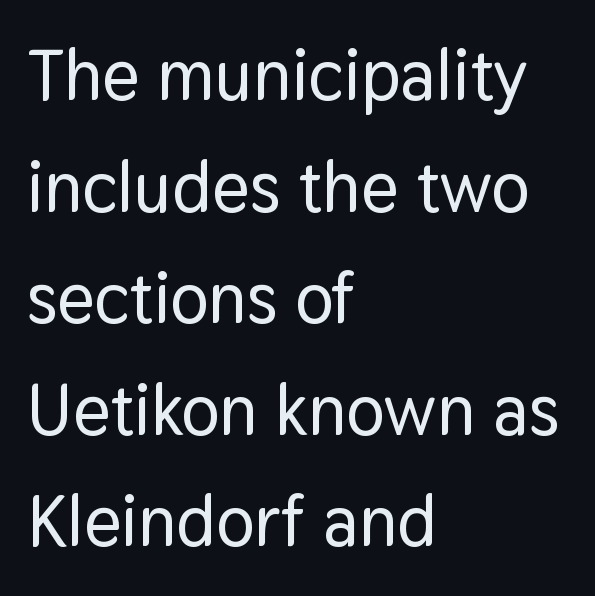
{"serif": "no", "italic": "no", "width": "normal", "stroke_contrast": "low", "x_height": "medium", "monospaced": "no", "underline": "no", "align": "left", "line_spacing": "normal", "line_spacing_ratio": 1.55, "letter_spacing": "normal", "letter_spacing_em": 0.0, "glyph_px": 72}
